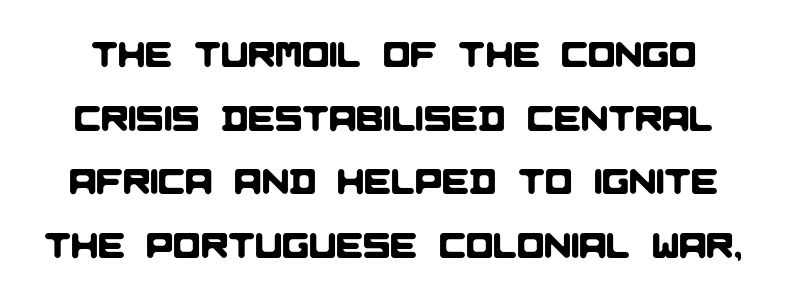
{"serif": "no", "width": "normal", "stroke_contrast": "low", "x_height": "large", "monospaced": "no", "underline": "no", "line_spacing_ratio": 1.77, "letter_spacing": "normal", "letter_spacing_em": 0.0, "glyph_px": 36}
